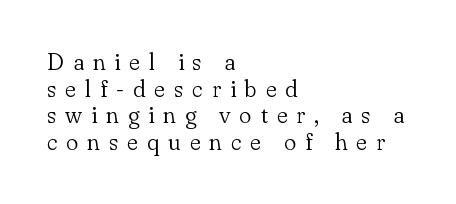
Q: Is the text bold? A: No.
Q: Is the text italic (slanted)? A: No, it is upright.
Q: Is the text underlined? A: No.
Q: How is the paragraph aligned? A: Left-aligned.
Q: Is the spacing between letters normal or unusually wide? A: Unusually wide.
